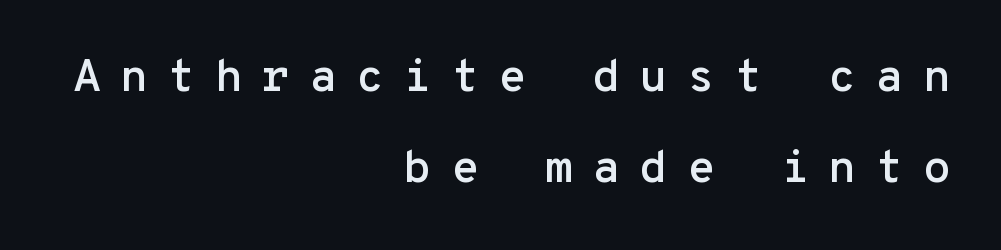
The image shows 46 px sans-serif type, upright, monospaced; set right-aligned, loose line spacing (1.97x), unusually wide letter spacing (+0.41 em), not underlined; low stroke contrast and a medium x-height.
